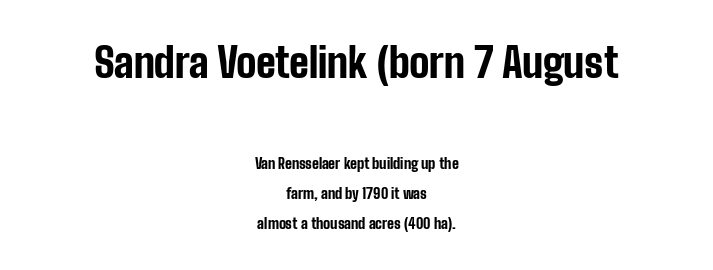
A sans-serif font was chosen for this passage. It's the straight-up-and-down kind of type. This sample trades compactness for vertical openness between lines. Teacher's note: observe the equal gaps on both sides — that is centered alignment.
